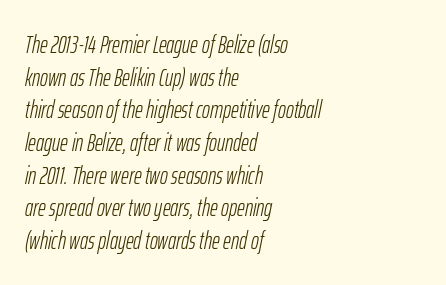
{"italic": "yes", "lean": "right", "slant_degrees": 12, "bold": "no", "underline": "no", "align": "left", "line_spacing": "normal", "line_spacing_ratio": 1.36, "letter_spacing": "normal", "letter_spacing_em": 0.0, "glyph_px": 24}
